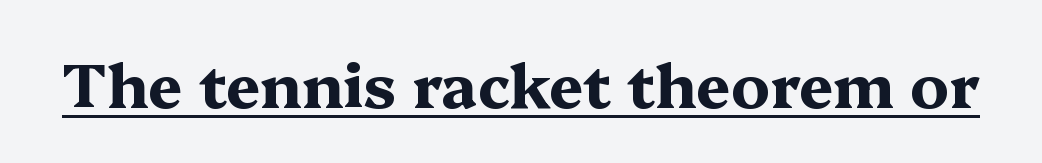
The image shows 61 px bold, wide serif type, upright; set normal letter spacing, underlined; medium stroke contrast and a medium x-height.
